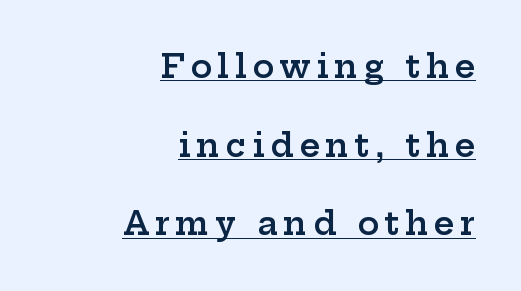
{"serif": "yes", "italic": "no", "bold": "semi", "weight": "semibold", "width": "wide", "stroke_contrast": "low", "x_height": "medium", "monospaced": "no", "underline": "yes", "align": "right", "line_spacing": "loose", "line_spacing_ratio": 2.46, "glyph_px": 32}
